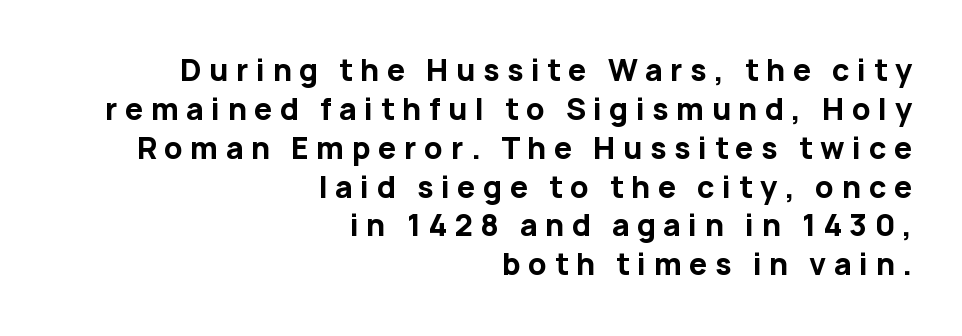
The image shows 29 px bold sans-serif type, upright; set right-aligned, normal line spacing (1.34x), unusually wide letter spacing (+0.26 em), not underlined; low stroke contrast and a medium x-height.
